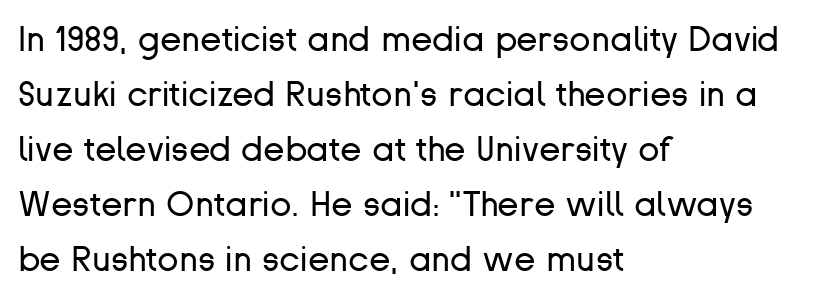
The image shows 35 px regular-weight sans-serif type, upright; set left-aligned, normal line spacing (1.57x), normal letter spacing, not underlined; low stroke contrast and a medium x-height.
